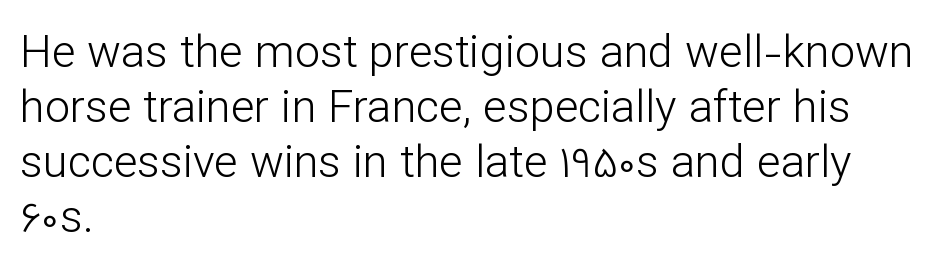
Q: Is the text bold? A: No.
Q: Is the text italic (slanted)? A: No, it is upright.
Q: Is the typeface a serif or a sans-serif typeface? A: Sans-serif.
Q: Is the text underlined? A: No.
Q: How is the paragraph aligned? A: Left-aligned.
Q: Is the spacing between letters normal or unusually wide? A: Normal.
Q: Width (condensed, normal, or wide)? A: Normal.
Q: Stroke contrast? A: Low.
Q: x-height? A: Medium.
Q: Monospaced? A: No.
